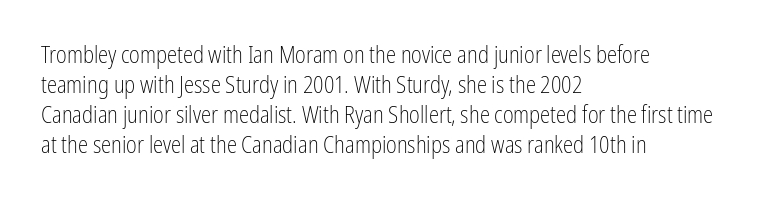
Q: Is the text bold? A: No.
Q: Is the text italic (slanted)? A: No, it is upright.
Q: Is the text underlined? A: No.
Q: How is the paragraph aligned? A: Left-aligned.
Q: Is the spacing between letters normal or unusually wide? A: Normal.
Q: Is the spacing between lines tight, normal or loose? A: Normal.
